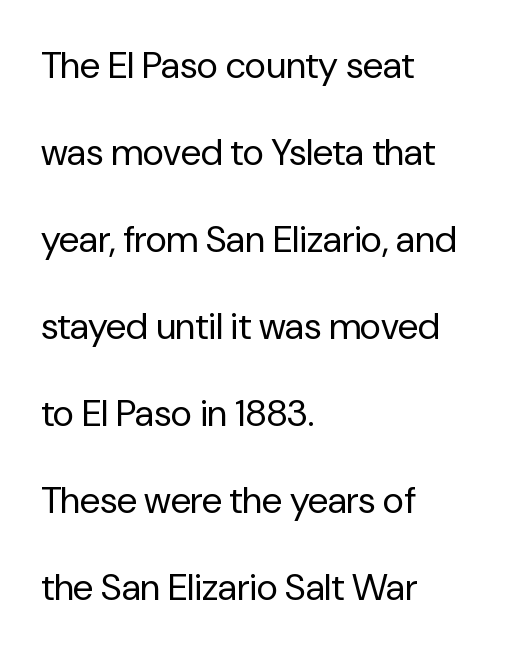
The image shows 37 px regular-weight sans-serif type, upright; set left-aligned, loose line spacing (2.35x), normal letter spacing, not underlined; low stroke contrast and a medium x-height.
